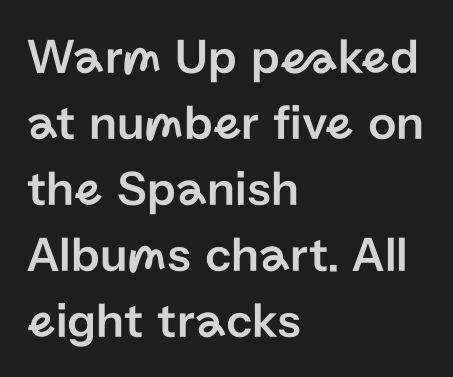
Glyph-to-glyph distance matches everyday printed text. The space beneath each line is pristine and unruled. Think of a printed novel: that variable character pitch is what you see here. The lines sit at an ordinary, default distance from one another.
